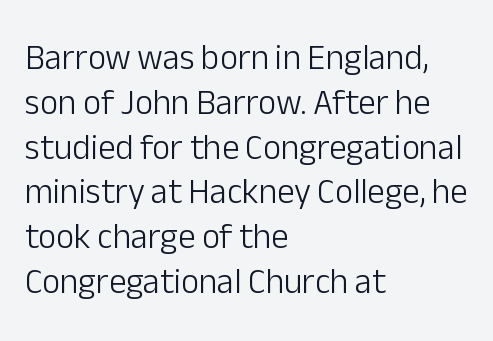
Honestly, there is no underline to notice here at all. This reads as an unemphasized weight, regular at the heaviest. Quick note: not italic, upright. A typesetter would call this proportional, since set widths differ per character.
